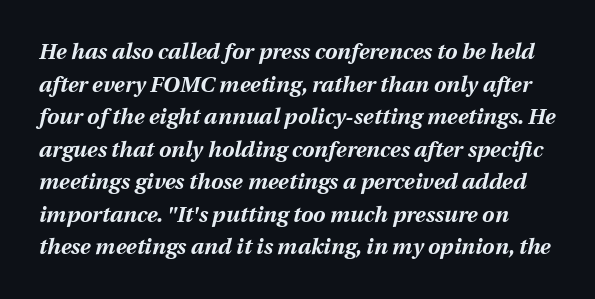
The glyphs look as if they've been sheared to an angle. Bold? Absolutely — the strokes are thick and heavy. The string is rendered with underlining switched off. This block has exactly the height ordinary leading produces. The face used here is rendered with its standard letterfit.
